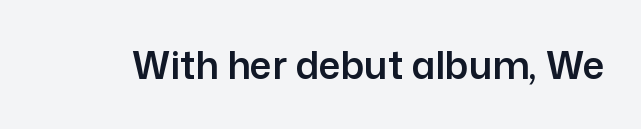
{"serif": "no", "italic": "no", "width": "normal", "stroke_contrast": "low", "x_height": "medium", "monospaced": "no", "underline": "no", "letter_spacing": "normal", "letter_spacing_em": 0.0, "glyph_px": 38}
